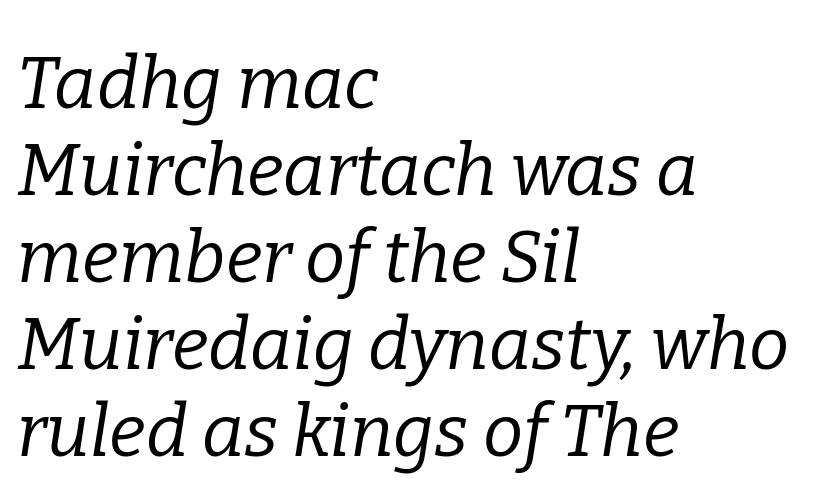
Do the characters align in a grid? No, the font is proportional. The letterforms sit at book weight or below. This sample uses plain, unmodified letter spacing. Typographically, this falls in the serif category. The rendering anchors every line to the left-hand side. Is the type slanted? Yes — the strokes lean at a clear angle.
